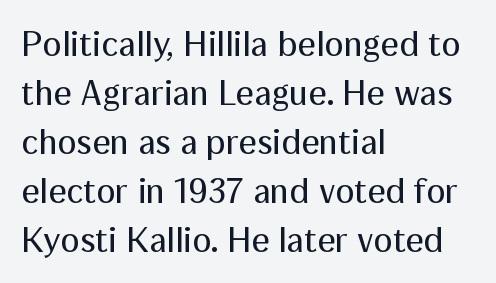
{"serif": "no", "italic": "no", "bold": "no", "weight": "regular", "width": "normal", "stroke_contrast": "medium", "x_height": "medium", "monospaced": "no", "underline": "no", "align": "left", "line_spacing": "normal", "line_spacing_ratio": 1.36, "letter_spacing": "normal", "letter_spacing_em": 0.0, "glyph_px": 36}
